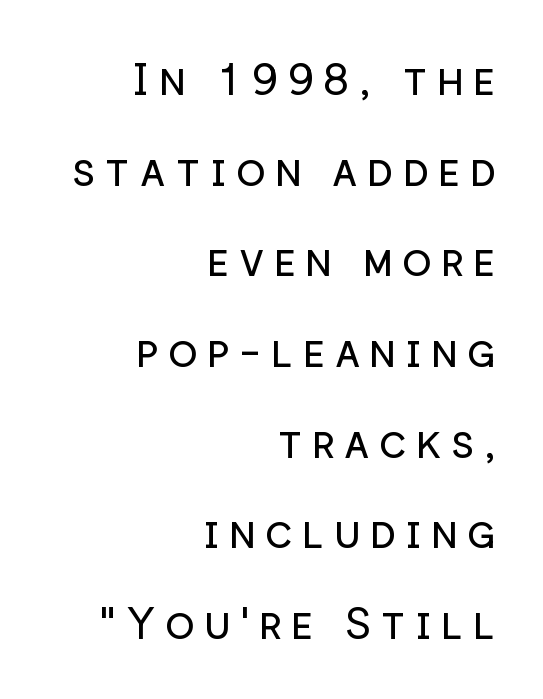
The image shows 44 px regular-weight sans-serif type, upright; set right-aligned, loose line spacing (2.06x), unusually wide letter spacing (+0.21 em), not underlined; low stroke contrast and a medium x-height.
